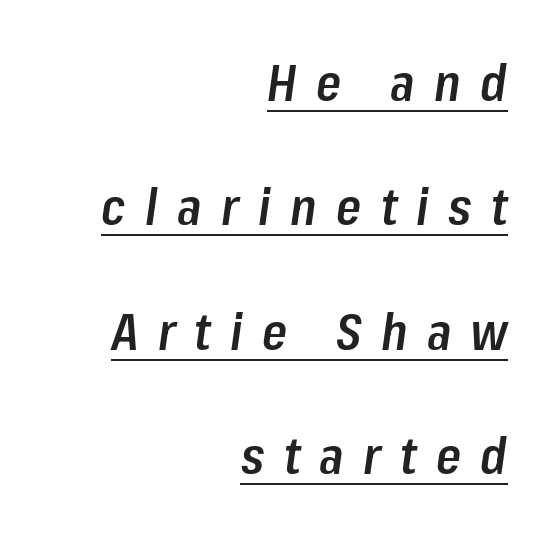
{"italic": "yes", "lean": "right", "slant_degrees": 8, "bold": "semi", "weight": "semibold", "width": "condensed", "stroke_contrast": "low", "x_height": "medium", "monospaced": "no", "underline": "yes", "align": "right", "line_spacing": "loose", "line_spacing_ratio": 2.44, "letter_spacing": "wide", "letter_spacing_em": 0.38, "glyph_px": 51}
